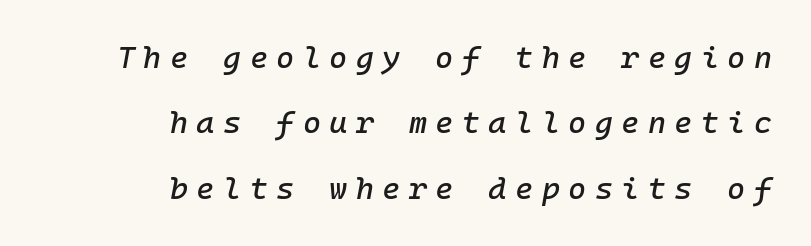
Q: Is the text italic (slanted)? A: Yes, it leans right by about 10 degrees.
Q: Is the text underlined? A: No.
Q: How is the paragraph aligned? A: Right-aligned.
Q: Is the spacing between letters normal or unusually wide? A: Unusually wide.
Q: Is the spacing between lines tight, normal or loose? A: Loose.
Q: Width (condensed, normal, or wide)? A: Normal.
Q: Stroke contrast? A: Low.
Q: x-height? A: Medium.
Q: Monospaced? A: Yes.
